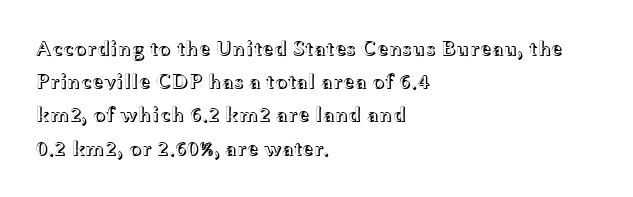
Q: Is the text italic (slanted)? A: No, it is upright.
Q: Is the text underlined? A: No.
Q: How is the paragraph aligned? A: Left-aligned.
Q: Is the spacing between letters normal or unusually wide? A: Normal.
Q: Is the spacing between lines tight, normal or loose? A: Normal.
